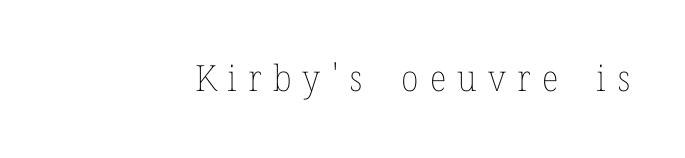
Q: Is the text bold? A: No.
Q: Is the text italic (slanted)? A: No, it is upright.
Q: Is the text underlined? A: No.
Q: Is the spacing between letters normal or unusually wide? A: Unusually wide.
Q: Width (condensed, normal, or wide)? A: Normal.
Q: Stroke contrast? A: Low.
Q: x-height? A: Medium.
Q: Monospaced? A: No.
